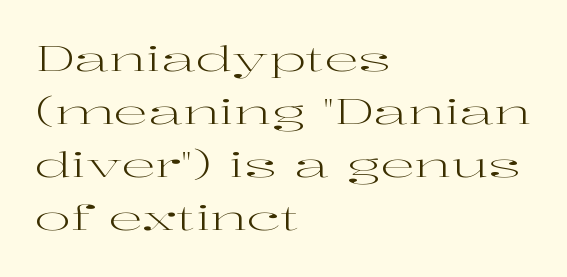
Q: Is the text bold? A: No.
Q: Is the text italic (slanted)? A: No, it is upright.
Q: Is the typeface a serif or a sans-serif typeface? A: Serif.
Q: Is the text underlined? A: No.
Q: How is the paragraph aligned? A: Left-aligned.
Q: Is the spacing between letters normal or unusually wide? A: Normal.
Q: Is the spacing between lines tight, normal or loose? A: Normal.
Q: Width (condensed, normal, or wide)? A: Wide.
Q: Stroke contrast? A: High.
Q: x-height? A: Medium.
Q: Monospaced? A: No.
